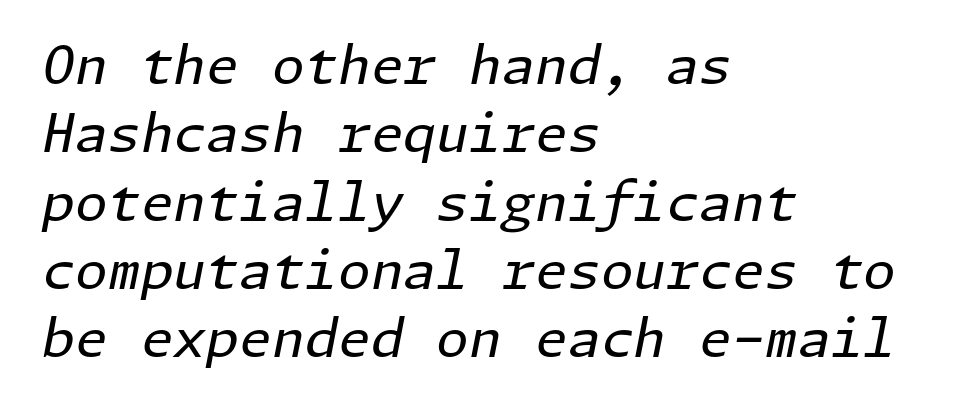
These lines stack with their left ends in a neat column. Quick note: underline off. The font sits on the lighter half of the weight spectrum, regular included. The passage shown has conventional tracking throughout. Each new line begins a customary step beneath the previous one.
